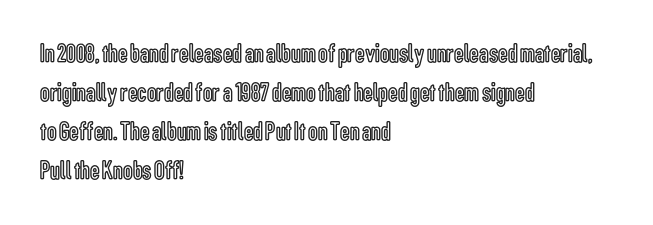
The image shows 27 px text type, upright; set left-aligned, normal line spacing (1.44x), normal letter spacing, not underlined.
